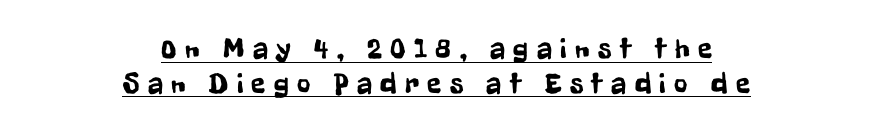
{"serif": "no", "italic": "no", "width": "condensed", "stroke_contrast": "low", "x_height": "medium", "monospaced": "no", "underline": "yes", "align": "center", "line_spacing_ratio": 1.2, "letter_spacing": "wide", "letter_spacing_em": 0.29, "glyph_px": 29}
